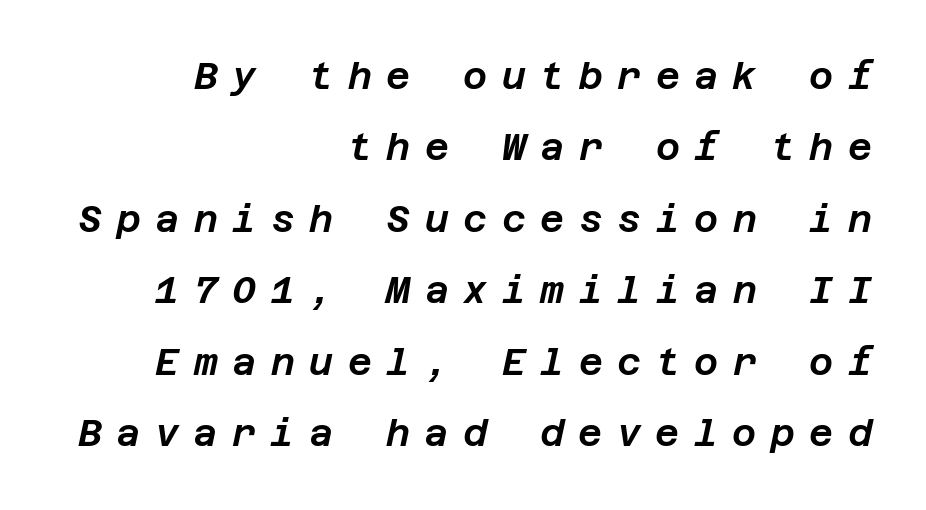
This block would shrink considerably if given ordinary leading; it's expanded now. Anything drawn beneath the words? Only blank space. Tall strokes in this sample are angled rather than plumb. Letter spacing: wide.
